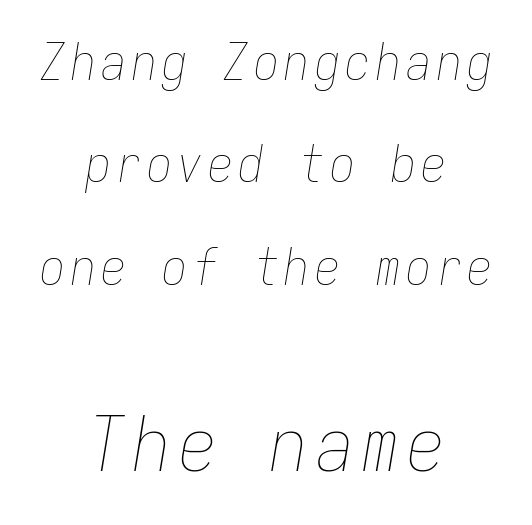
The specimen omits any rule beneath the text block's lines. Is there much room between lines? Yes — plenty of vertical air separates them. Emphasis-style slanted type is in use. Where is the straight margin? There isn't one; the lines are centered. Visually, the bottom section dominates because its glyphs are scaled up. The passage shown is typed in a monospace face where columns stay perfectly aligned.
